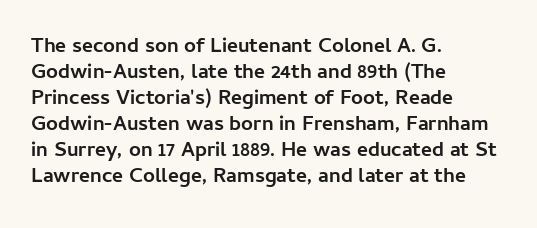
The strokes are fattened all the way to bold. Visually the block forms a straight wall on the left and a jagged coastline on the right. A typesetter would mark this as roman, not italic. The words here are not underlined.
